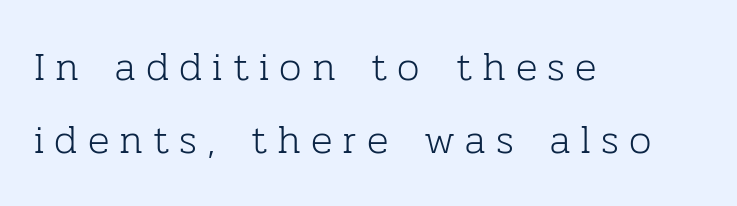
Q: Is the text bold? A: No.
Q: Is the text italic (slanted)? A: No, it is upright.
Q: Is the typeface a serif or a sans-serif typeface? A: Serif.
Q: Is the text underlined? A: No.
Q: How is the paragraph aligned? A: Left-aligned.
Q: Is the spacing between letters normal or unusually wide? A: Unusually wide.
Q: Width (condensed, normal, or wide)? A: Normal.
Q: Stroke contrast? A: Low.
Q: x-height? A: Medium.
Q: Monospaced? A: No.
